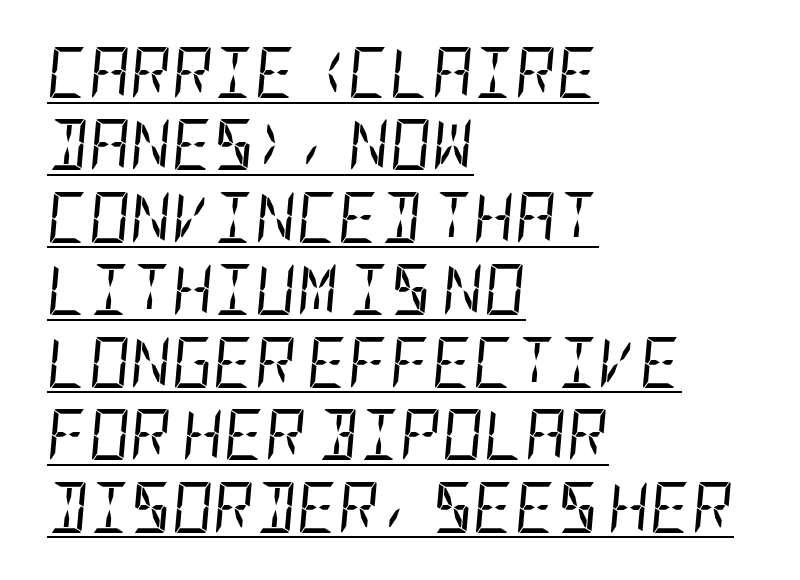
The image shows 51 px regular-weight, condensed type, italic (leaning right); set left-aligned, normal line spacing (1.42x), normal letter spacing, underlined; low stroke contrast and a large x-height.
